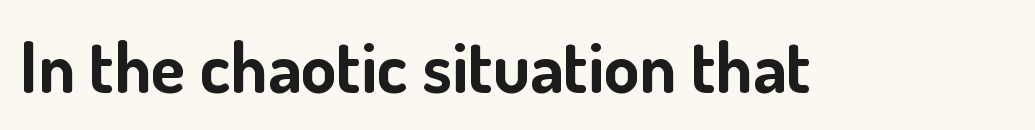
Note: no serifs on the glyphs. You could call the tracking neutral — neither tight nor loose. How heavy is the stroke? Heavy — this is a bold. Looks like regular typesetting: each glyph gets only the width it needs. Anything drawn beneath the words? Only blank space. Notice how the stems are strictly vertical — no italics here.
